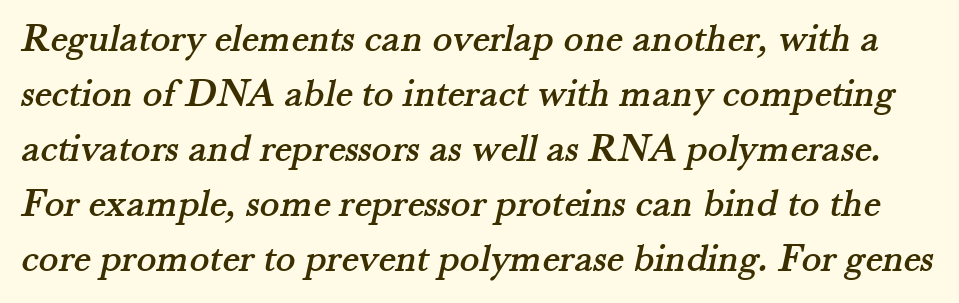
Q: Is the typeface a serif or a sans-serif typeface? A: Serif.
Q: Is the text underlined? A: No.
Q: Is the spacing between letters normal or unusually wide? A: Normal.
Q: Is the spacing between lines tight, normal or loose? A: Normal.
Q: Width (condensed, normal, or wide)? A: Normal.
Q: Stroke contrast? A: Medium.
Q: x-height? A: Small.
Q: Monospaced? A: No.
